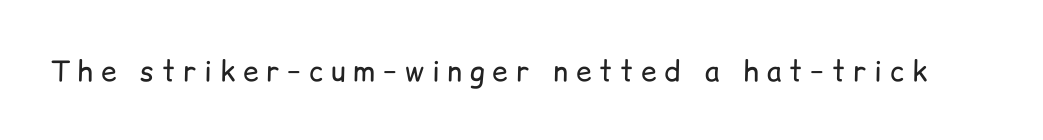
The image shows 28 px regular-weight sans-serif type, upright; set unusually wide letter spacing (+0.28 em), not underlined; low stroke contrast and a medium x-height.
